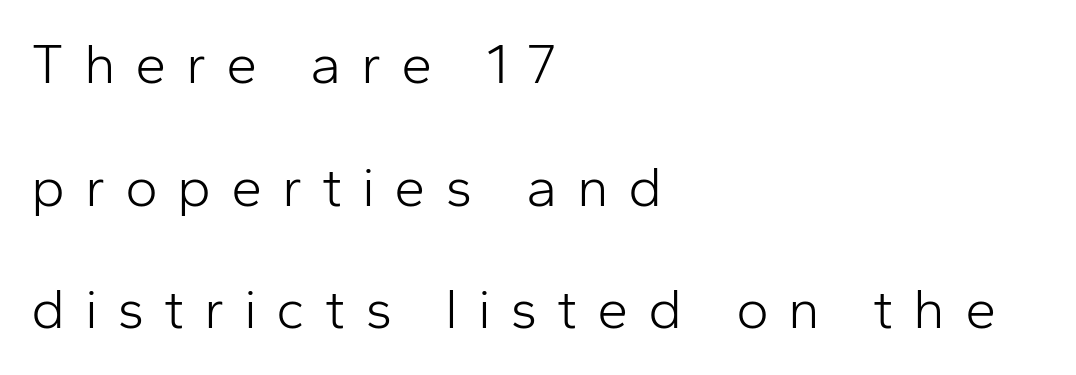
{"serif": "no", "italic": "no", "bold": "no", "weight": "light", "width": "normal", "stroke_contrast": "low", "x_height": "medium", "monospaced": "no", "underline": "no", "align": "left", "line_spacing": "loose", "line_spacing_ratio": 2.19, "letter_spacing": "wide", "letter_spacing_em": 0.35, "glyph_px": 56}
